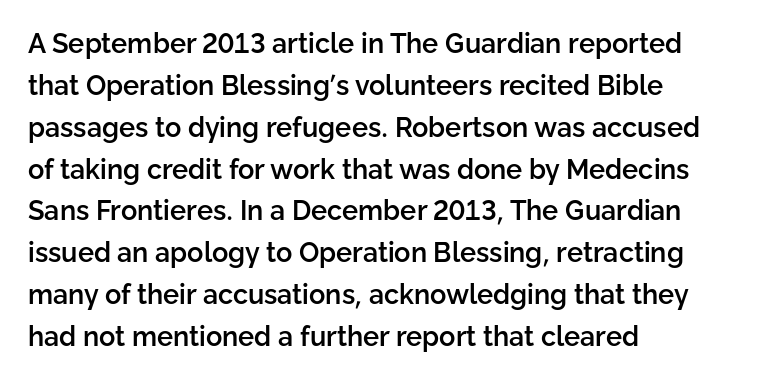
{"italic": "no", "bold": "semi", "underline": "no", "align": "left", "line_spacing": "normal", "line_spacing_ratio": 1.55, "letter_spacing": "normal", "letter_spacing_em": 0.0, "glyph_px": 27}
